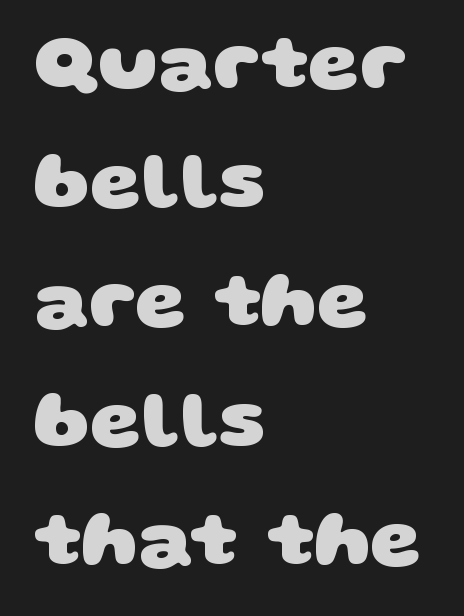
Q: Is the text bold? A: Yes.
Q: Is the typeface a serif or a sans-serif typeface? A: Sans-serif.
Q: Is the text underlined? A: No.
Q: How is the paragraph aligned? A: Left-aligned.
Q: Is the spacing between letters normal or unusually wide? A: Normal.
Q: Is the spacing between lines tight, normal or loose? A: Normal.
Q: Width (condensed, normal, or wide)? A: Wide.
Q: Stroke contrast? A: Low.
Q: x-height? A: Large.
Q: Monospaced? A: No.
